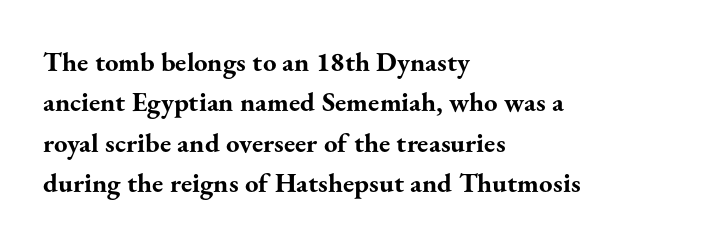
Look at the tracking — it's just the regular setting, nothing added. A classic flush-left, rag-right setting is used for this passage. Lines of text with bare space underneath. The font's upright variant was chosen for this text.
